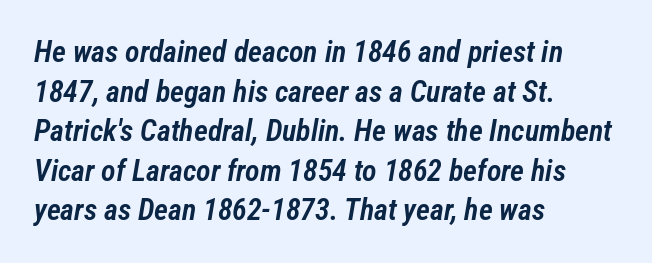
{"italic": "yes", "lean": "right", "slant_degrees": 12, "bold": "semi", "weight": "semibold", "width": "condensed", "stroke_contrast": "low", "x_height": "medium", "monospaced": "no", "underline": "no", "align": "left", "line_spacing": "normal", "line_spacing_ratio": 1.32, "letter_spacing": "normal", "letter_spacing_em": 0.0, "glyph_px": 30}
